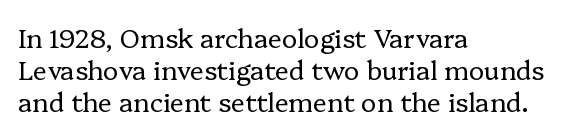
{"italic": "no", "bold": "no", "underline": "no", "align": "left", "line_spacing_ratio": 1.24, "letter_spacing": "normal", "letter_spacing_em": 0.0, "glyph_px": 26}
